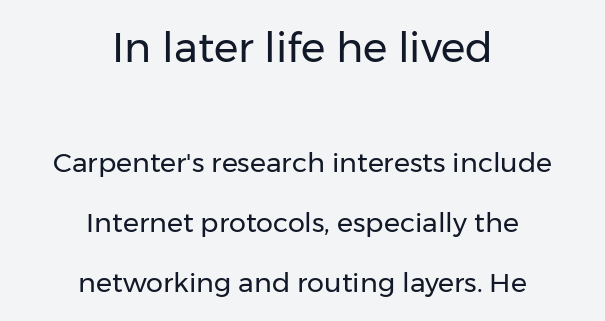
Q: Is the text bold? A: No.
Q: Is the text italic (slanted)? A: No, it is upright.
Q: Is the typeface a serif or a sans-serif typeface? A: Sans-serif.
Q: Is the text underlined? A: No.
Q: How is the paragraph aligned? A: Centered.
Q: Is the spacing between letters normal or unusually wide? A: Normal.
Q: Is the spacing between lines tight, normal or loose? A: Loose.
Q: Which block of text is set in a larger size, the first (top) or the second (bottom)? A: The first (top) one.
Q: Width (condensed, normal, or wide)? A: Normal.
Q: Stroke contrast? A: Low.
Q: x-height? A: Medium.
Q: Monospaced? A: No.
